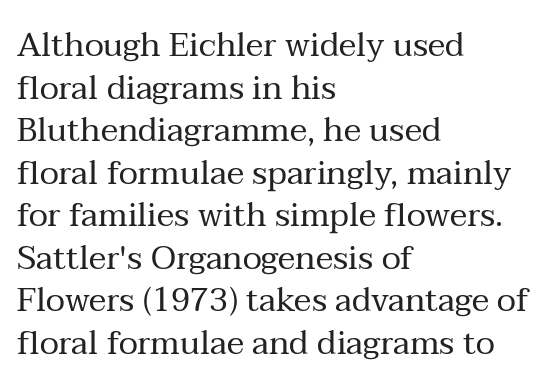
No heavy texture on the line: the type isn't bold. The compositor pushed each line to the left boundary. Does the lettering tilt? It doesn't — this is upright. Unmarked baselines from the first word to the last. There is no visible air inserted between adjacent glyphs.
